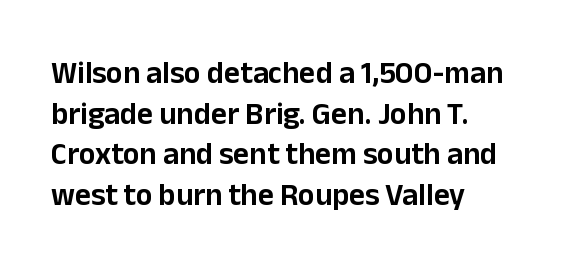
Q: Is the text italic (slanted)? A: No, it is upright.
Q: Is the typeface a serif or a sans-serif typeface? A: Sans-serif.
Q: Is the text underlined? A: No.
Q: How is the paragraph aligned? A: Left-aligned.
Q: Is the spacing between letters normal or unusually wide? A: Normal.
Q: Is the spacing between lines tight, normal or loose? A: Normal.
Q: Width (condensed, normal, or wide)? A: Normal.
Q: Stroke contrast? A: Low.
Q: x-height? A: Medium.
Q: Monospaced? A: No.
